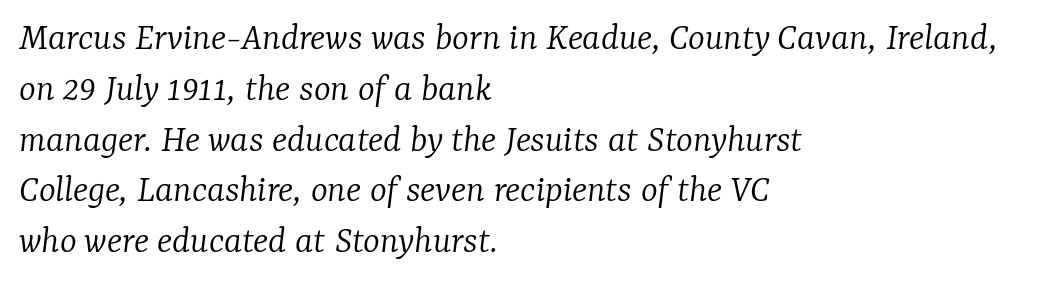
Are there feet on the stems? There are — it's a serif. Stems and bowls with no extra thickness — not bold. All the whitespace from short lines collects on the right. Vertical spacing — default.
